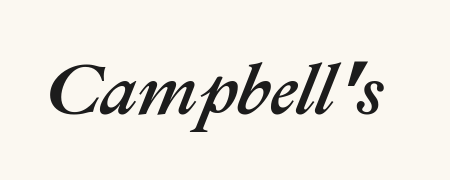
This sample has the flowing, uneven cadence of proportional lettering. The glyphs look as if they've been sheared to an angle. Standard letterfit; no display-style spreading of the glyphs. The passage shown is not underscored anywhere.
